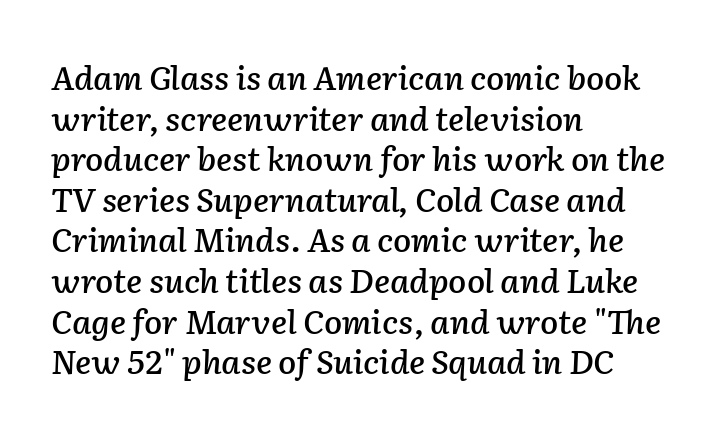
The image shows 33 px text type, italic (leaning right); set left-aligned, line spacing 1.23x, normal letter spacing, not underlined; low stroke contrast and a medium x-height.
